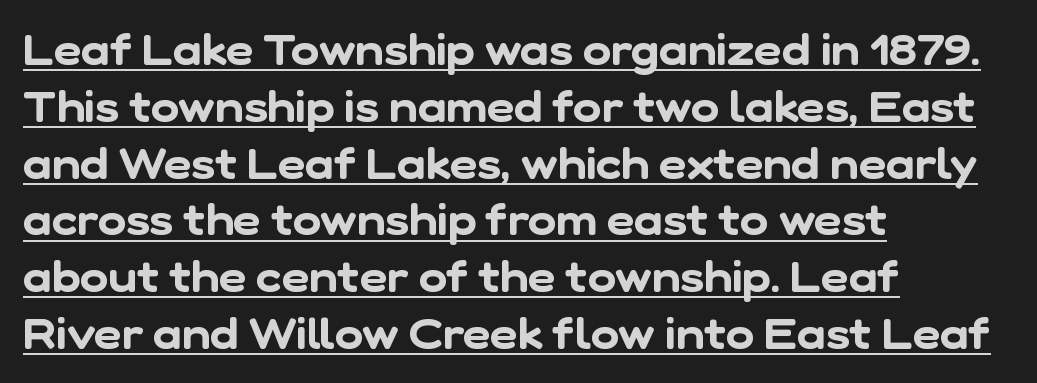
The image shows 43 px sans-serif type; set left-aligned, normal line spacing (1.32x), normal letter spacing, underlined; low stroke contrast and a medium x-height.
